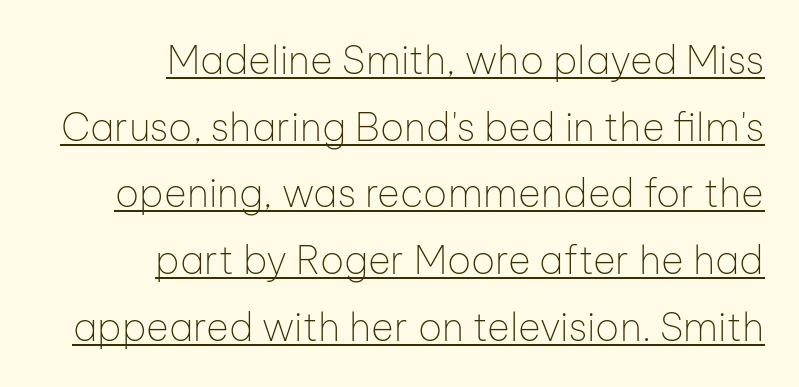
Posture: vertical. Inter-character spacing is left at the font's built-in metrics. Weight: not bold — regular or lighter. Classification — sans serif.
